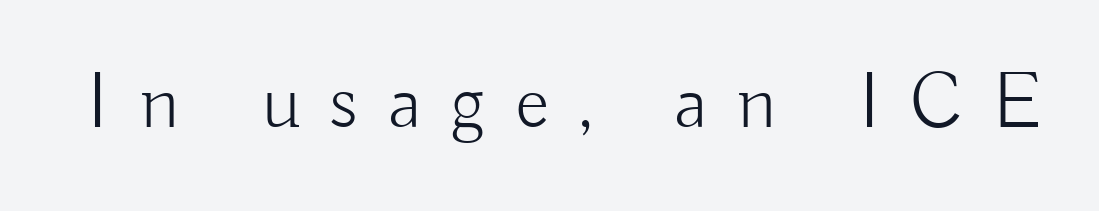
The image shows 80 px light sans-serif type, upright; set unusually wide letter spacing (+0.37 em), not underlined; low stroke contrast and a small x-height.
